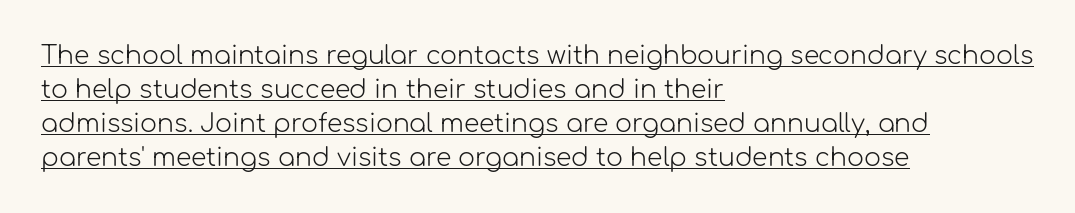
The image shows 25 px text type, upright; set left-aligned, normal line spacing (1.36x), normal letter spacing, underlined.
